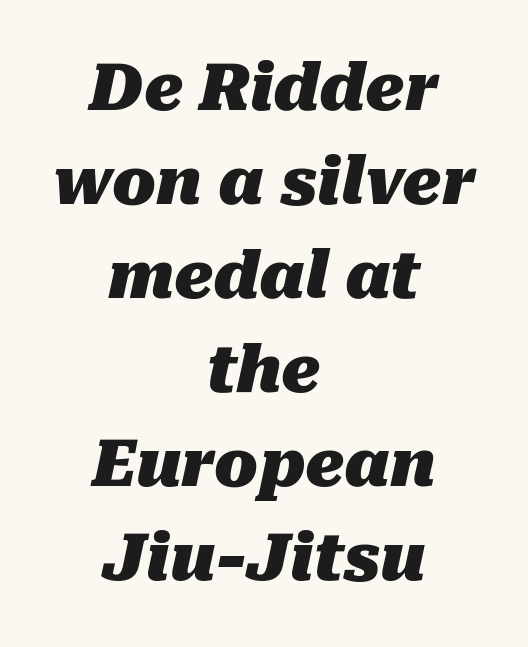
Q: Is the text bold? A: Yes.
Q: Is the text italic (slanted)? A: Yes, it leans right by about 10 degrees.
Q: Is the text underlined? A: No.
Q: How is the paragraph aligned? A: Centered.
Q: Is the spacing between letters normal or unusually wide? A: Normal.
Q: Is the spacing between lines tight, normal or loose? A: Normal.
Q: Width (condensed, normal, or wide)? A: Normal.
Q: Stroke contrast? A: Medium.
Q: x-height? A: Medium.
Q: Monospaced? A: No.
